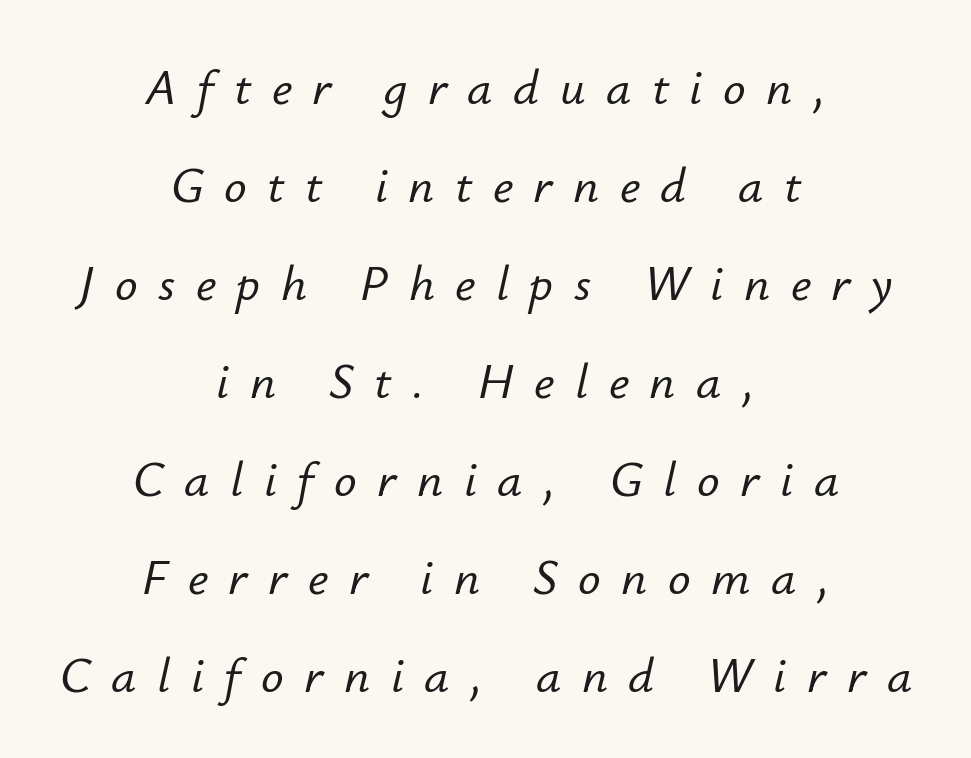
Q: Is the text italic (slanted)? A: Yes, it leans right by about 12 degrees.
Q: Is the text underlined? A: No.
Q: How is the paragraph aligned? A: Centered.
Q: Is the spacing between letters normal or unusually wide? A: Unusually wide.
Q: Is the spacing between lines tight, normal or loose? A: Loose.
Q: Width (condensed, normal, or wide)? A: Normal.
Q: Stroke contrast? A: Low.
Q: x-height? A: Small.
Q: Monospaced? A: No.
